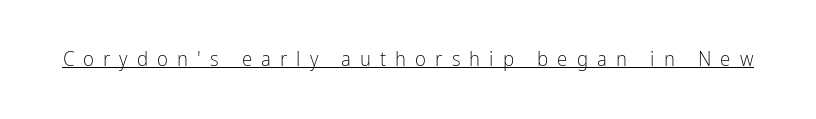
Q: Is the text bold? A: No.
Q: Is the text italic (slanted)? A: No, it is upright.
Q: Is the text underlined? A: Yes.
Q: Is the spacing between letters normal or unusually wide? A: Unusually wide.
